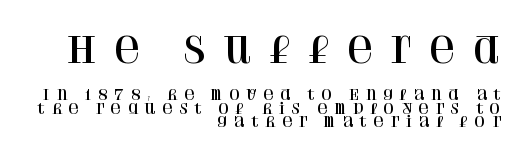
{"serif": "yes", "italic": "no", "width": "normal", "stroke_contrast": "high", "x_height": "large", "monospaced": "no", "underline": "no", "align": "right", "line_spacing": "tight", "line_spacing_ratio": 0.96, "letter_spacing": "wide", "letter_spacing_em": 0.41, "larger_block": "first", "size_ratio": 2.57, "glyph_px": 36}
